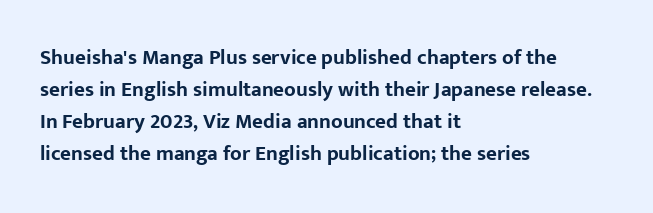
The image shows 21 px bold type, upright; set left-aligned, normal line spacing (1.53x), normal letter spacing, not underlined.
